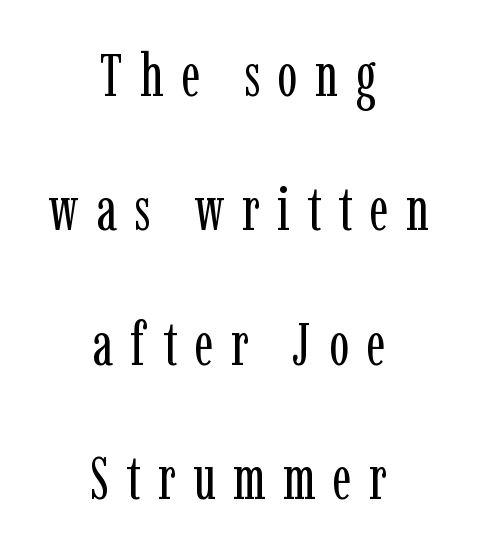
A typesetter would label this face a serif. The letterforms sit at book weight or below. Vertical spacing — loose. Note the varied advance widths — an 'i' is clearly narrower than an 'm'.
